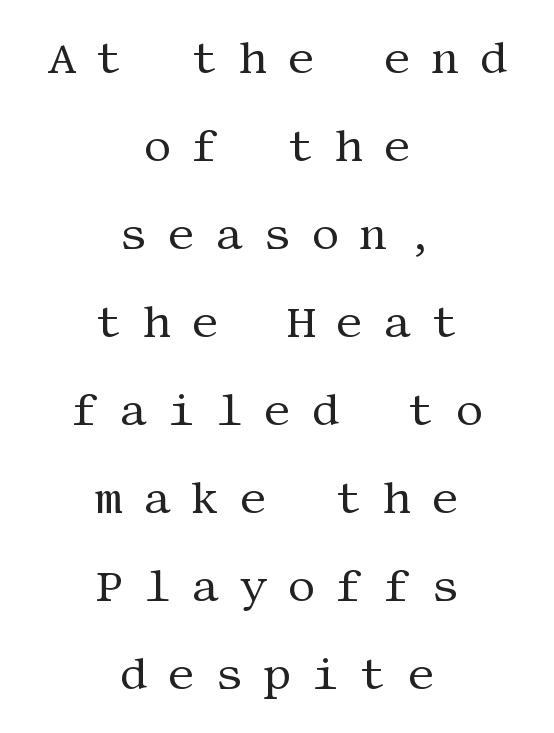
The image shows 44 px regular-weight serif type, upright; set centered, loose line spacing (2.0x), unusually wide letter spacing (+0.45 em), not underlined; medium stroke contrast and a large x-height.
